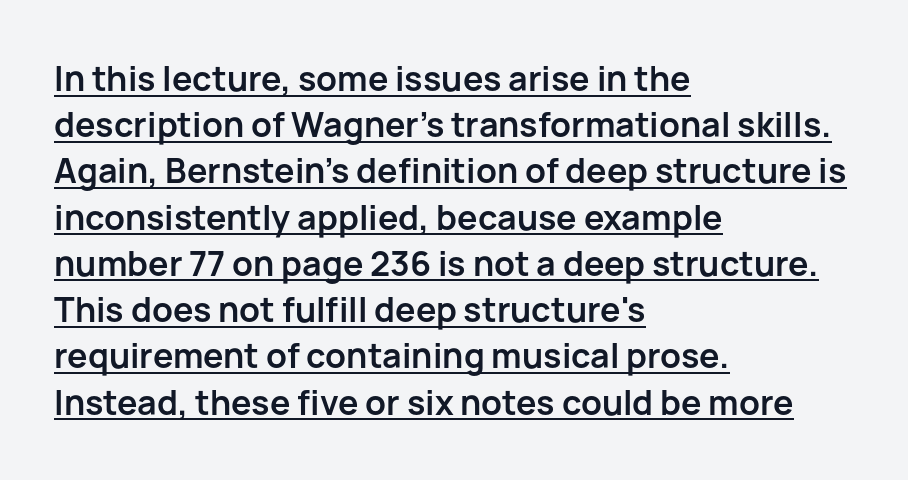
{"serif": "no", "italic": "no", "bold": "yes", "weight": "semibold", "width": "normal", "stroke_contrast": "low", "x_height": "medium", "monospaced": "no", "underline": "yes", "align": "left", "line_spacing": "normal", "line_spacing_ratio": 1.36, "letter_spacing": "normal", "letter_spacing_em": 0.0, "glyph_px": 34}
